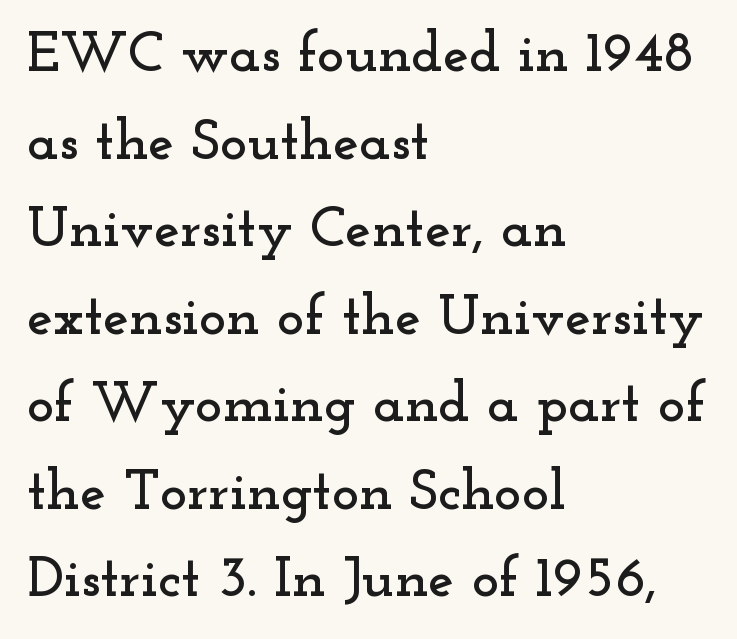
Q: Is the text italic (slanted)? A: No, it is upright.
Q: Is the typeface a serif or a sans-serif typeface? A: Serif.
Q: Is the text underlined? A: No.
Q: How is the paragraph aligned? A: Left-aligned.
Q: Is the spacing between letters normal or unusually wide? A: Normal.
Q: Is the spacing between lines tight, normal or loose? A: Normal.
Q: Width (condensed, normal, or wide)? A: Wide.
Q: Stroke contrast? A: Low.
Q: x-height? A: Small.
Q: Monospaced? A: No.
